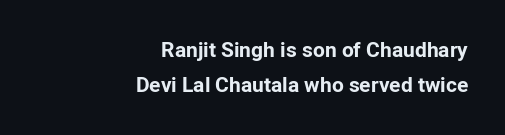
{"italic": "no", "bold": "yes", "underline": "no", "align": "right", "line_spacing": "normal", "line_spacing_ratio": 1.66, "letter_spacing": "normal", "letter_spacing_em": 0.0, "glyph_px": 21}
